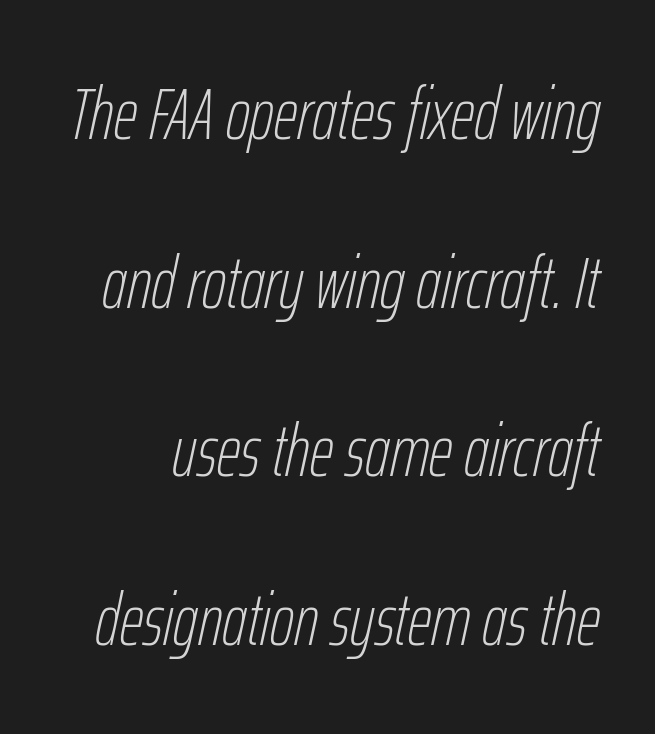
Line spacing here is loose. Yep, that's italic — everything's leaning. The typesetting does not lean heavy: it is not bold. This sample has the flowing, uneven cadence of proportional lettering.
